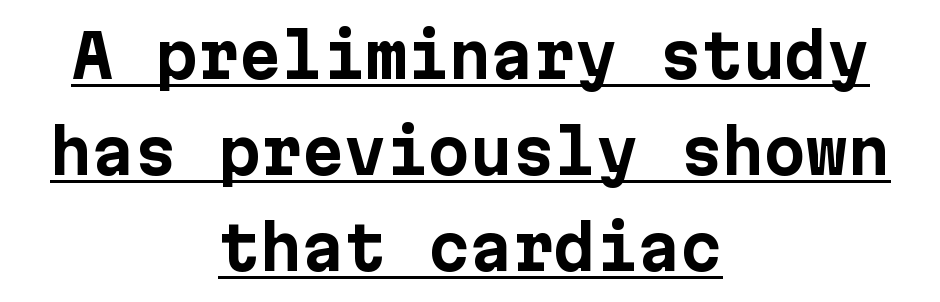
Do the letters lean? They stand straight. The space between consecutive lines is moderate. Compared with typical body copy, the letter spacing here is the same. A baseline rule has been typeset under these characters. The passage is arranged like a title page — every line centered. This rendering employs a face without finishing strokes, i.e., a sans-serif.
